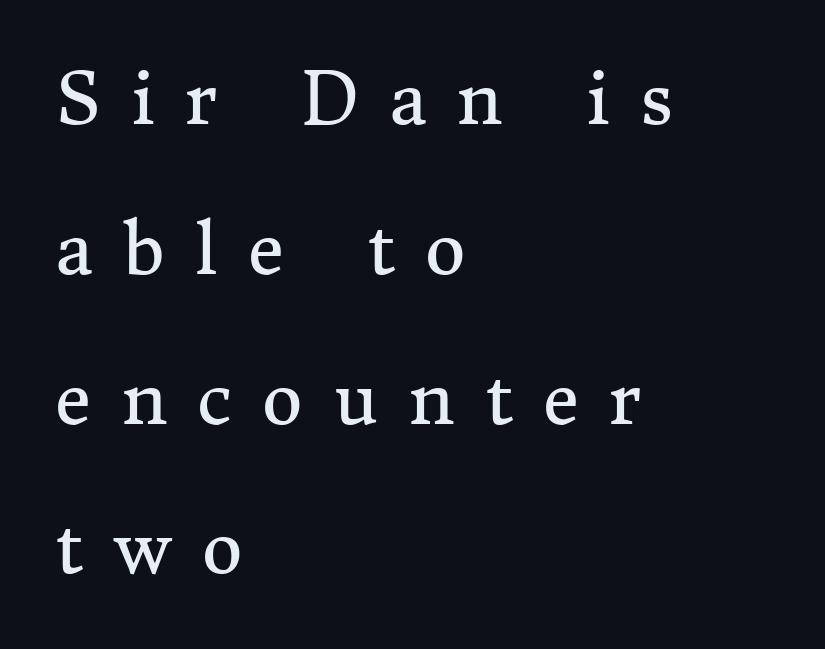
{"serif": "yes", "italic": "no", "bold": "no", "weight": "regular", "width": "normal", "stroke_contrast": "medium", "x_height": "medium", "monospaced": "no", "underline": "no", "align": "left", "line_spacing": "loose", "line_spacing_ratio": 2.14, "letter_spacing": "wide", "letter_spacing_em": 0.43, "glyph_px": 70}
